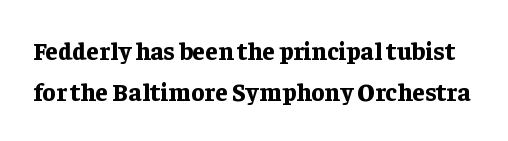
The image shows 25 px bold type, upright; set normal line spacing (1.66x), normal letter spacing, not underlined.
